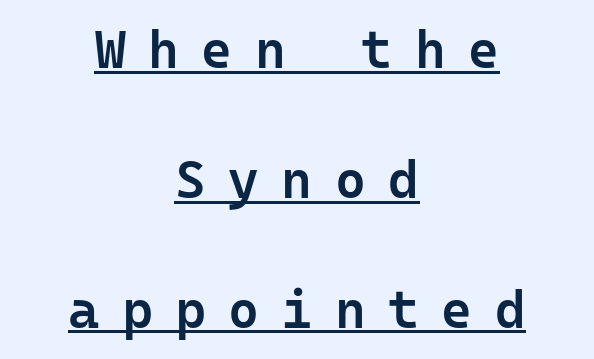
The tracking jumps out immediately: characters are airy and widely separated. Layout note: lines centered. Posture: straight, roman, zero tilt. Emphasis by weight is partial: semibold. A continuous stroke trails under the words, as in a hyperlink. Regarding serifs, this sample does without them.
